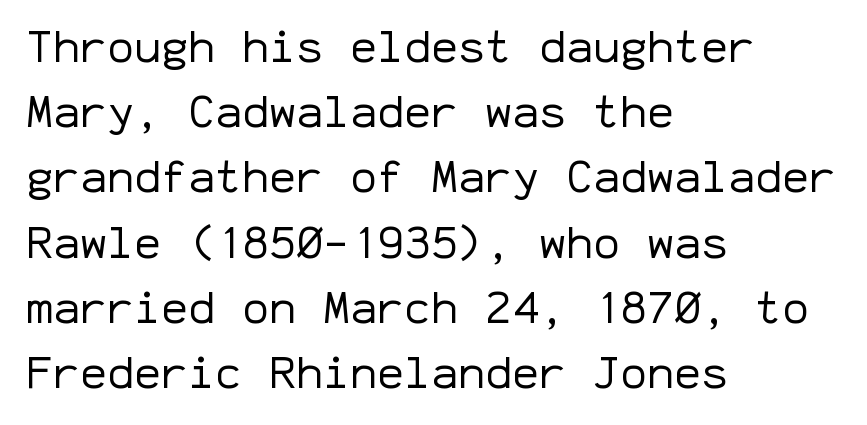
The image shows 45 px regular-weight sans-serif type, upright, monospaced; set left-aligned, normal line spacing (1.45x), normal letter spacing, not underlined; low stroke contrast and a medium x-height.
